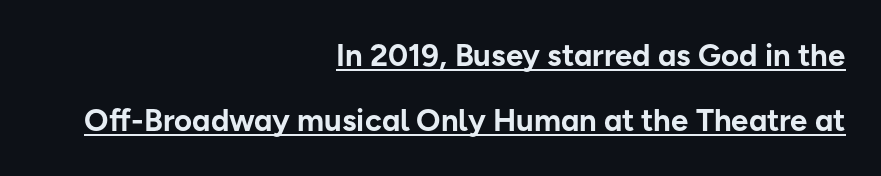
The image shows 31 px bold sans-serif type, upright; set right-aligned, loose line spacing (2.11x), normal letter spacing, underlined; low stroke contrast and a medium x-height.
